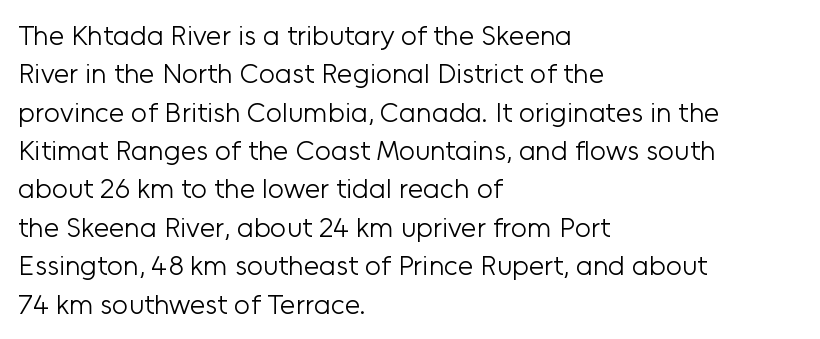
Q: Is the text bold? A: No.
Q: Is the text italic (slanted)? A: No, it is upright.
Q: Is the typeface a serif or a sans-serif typeface? A: Sans-serif.
Q: Is the text underlined? A: No.
Q: How is the paragraph aligned? A: Left-aligned.
Q: Is the spacing between letters normal or unusually wide? A: Normal.
Q: Is the spacing between lines tight, normal or loose? A: Normal.
Q: Width (condensed, normal, or wide)? A: Normal.
Q: Stroke contrast? A: Low.
Q: x-height? A: Medium.
Q: Monospaced? A: No.
